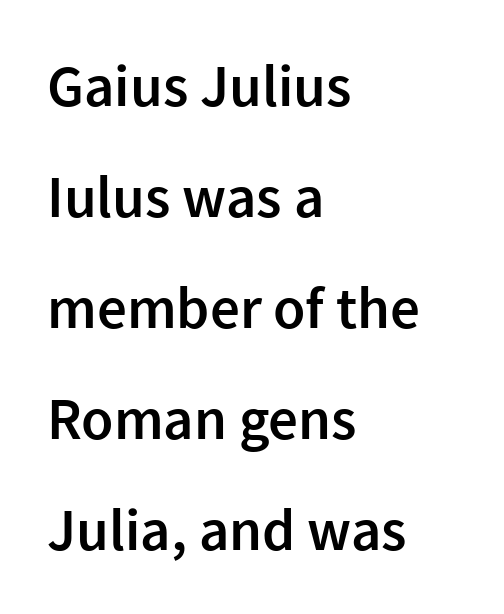
Q: Is the text bold? A: Semi-bold.
Q: Is the text italic (slanted)? A: No, it is upright.
Q: Is the typeface a serif or a sans-serif typeface? A: Sans-serif.
Q: Is the text underlined? A: No.
Q: How is the paragraph aligned? A: Left-aligned.
Q: Is the spacing between letters normal or unusually wide? A: Normal.
Q: Width (condensed, normal, or wide)? A: Normal.
Q: Stroke contrast? A: Low.
Q: x-height? A: Medium.
Q: Monospaced? A: No.
